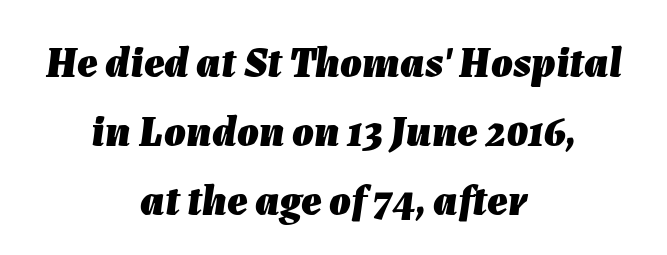
{"italic": "yes", "lean": "right", "slant_degrees": 7, "bold": "yes", "weight": "heavy", "width": "normal", "stroke_contrast": "low", "x_height": "medium", "monospaced": "no", "underline": "no", "align": "center", "line_spacing": "normal", "line_spacing_ratio": 1.6, "letter_spacing": "normal", "letter_spacing_em": 0.0, "glyph_px": 43}
